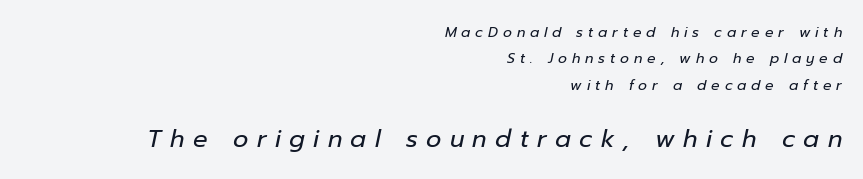
Horizontal alignment here is rightward, an uncommon choice for prose. Caption: upper text group reduced, lower text group enlarged. A typesetter would mark this as italic. Summary of weight: not heavy and not bold.
